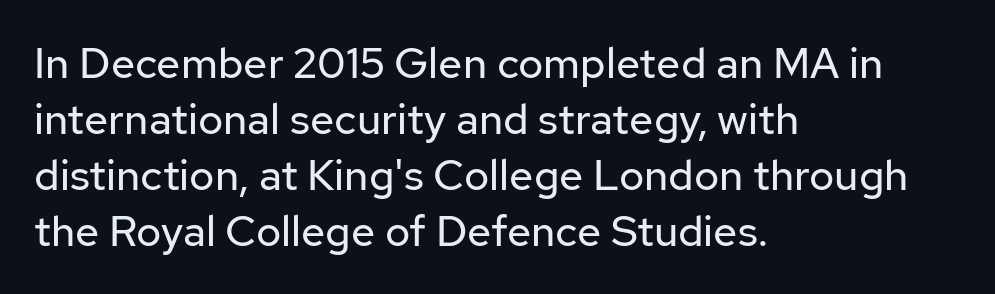
The words here are not underlined. A typesetter would mark this as roman, not italic. The letters sit at their default tracking, neither squeezed nor spread. Typeset ragged right — the left edge is the straight one. The letters advance in unequal steps, a hallmark of proportional type. Font category for this specimen: sans-serif.
